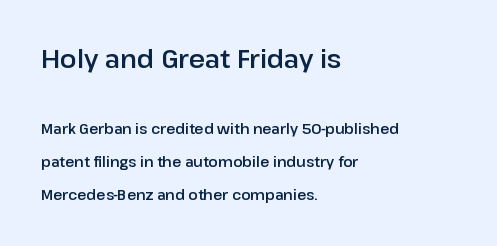
Q: Is the text italic (slanted)? A: No, it is upright.
Q: Is the text underlined? A: No.
Q: How is the paragraph aligned? A: Left-aligned.
Q: Is the spacing between letters normal or unusually wide? A: Normal.
Q: Is the spacing between lines tight, normal or loose? A: Loose.
Q: Which block of text is set in a larger size, the first (top) or the second (bottom)? A: The first (top) one.
